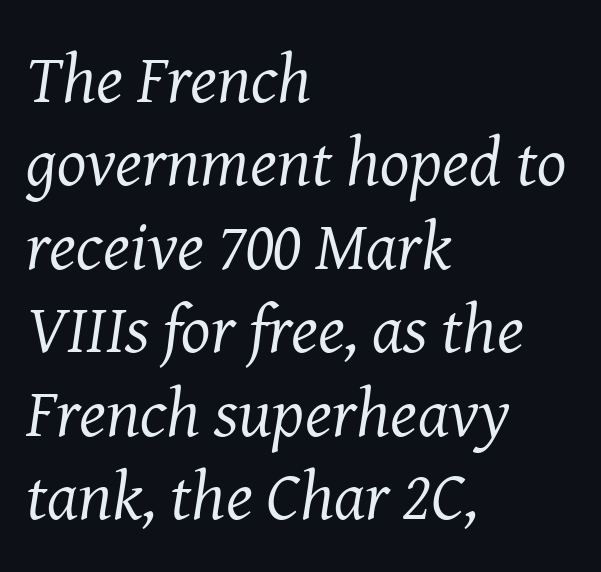
{"serif": "yes", "italic": "yes", "lean": "right", "slant_degrees": 8, "bold": "no", "weight": "regular", "width": "normal", "stroke_contrast": "medium", "x_height": "medium", "monospaced": "no", "underline": "no", "align": "left", "line_spacing_ratio": 1.21, "letter_spacing": "normal", "letter_spacing_em": 0.0, "glyph_px": 69}
